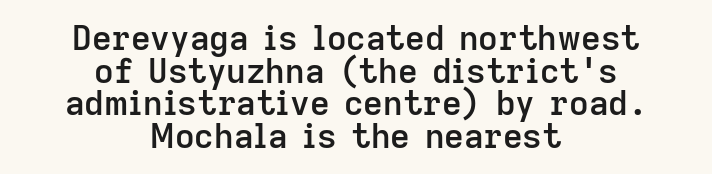
{"serif": "no", "italic": "no", "bold": "semi", "weight": "semibold", "width": "normal", "stroke_contrast": "low", "x_height": "medium", "monospaced": "no", "underline": "no", "align": "center", "line_spacing": "tight", "line_spacing_ratio": 0.96, "letter_spacing": "normal", "letter_spacing_em": 0.0, "glyph_px": 34}
